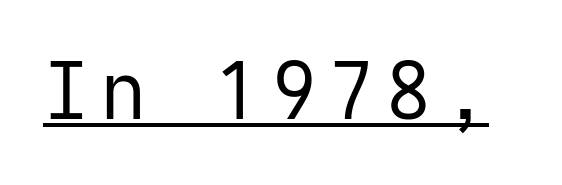
Caption: face not bold, strokes unweighted. Compared with undecorated copy, this sample adds a rule below the words. Are there feet on the stems? There aren't — it's a sans. Quick note: not italic, upright.
